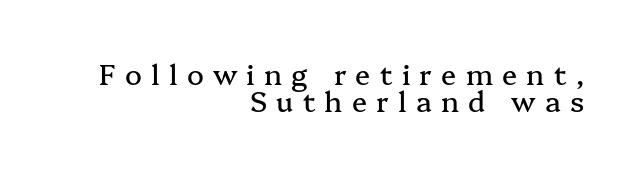
The image shows 28 px serif type, upright; set right-aligned, tight line spacing (0.98x), unusually wide letter spacing (+0.33 em), not underlined; medium stroke contrast and a medium x-height.
